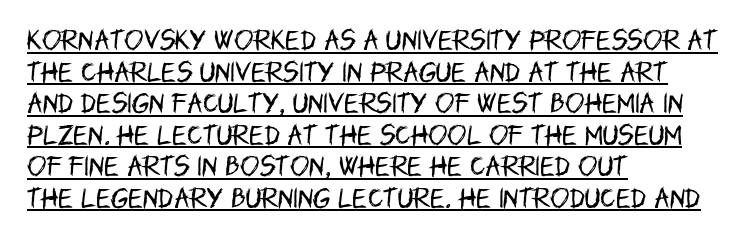
Q: Is the text bold? A: No.
Q: Is the text italic (slanted)? A: No, it is upright.
Q: Is the text underlined? A: Yes.
Q: How is the paragraph aligned? A: Left-aligned.
Q: Is the spacing between letters normal or unusually wide? A: Normal.
Q: Is the spacing between lines tight, normal or loose? A: Normal.
